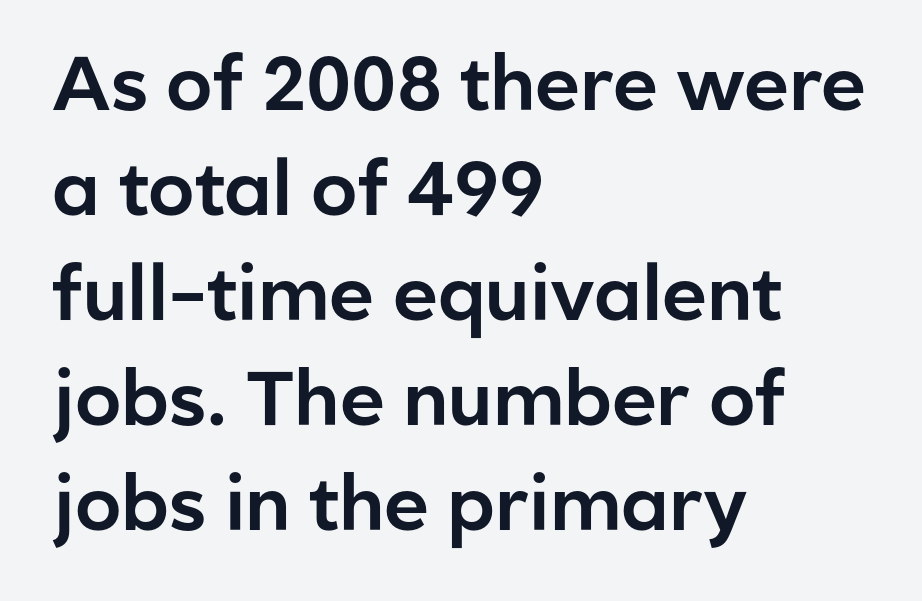
The designer left line spacing at the default. Nothing sits at the stroke ends, so this counts as sans-serif. Do the characters align in a grid? No, the font is proportional. Each word holds together tightly as a unit, with standard inter-letter gaps.
